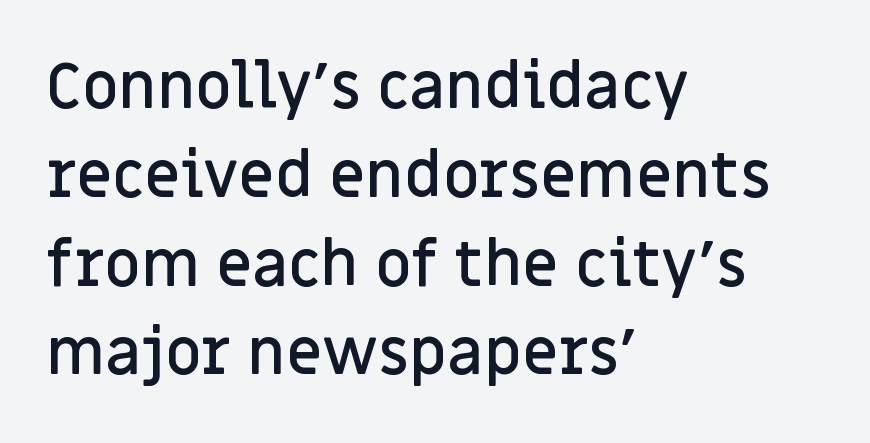
{"serif": "no", "italic": "no", "bold": "semi", "weight": "semibold", "width": "normal", "stroke_contrast": "low", "x_height": "large", "monospaced": "no", "underline": "no", "align": "left", "line_spacing": "normal", "line_spacing_ratio": 1.41, "letter_spacing": "normal", "letter_spacing_em": 0.0, "glyph_px": 63}
